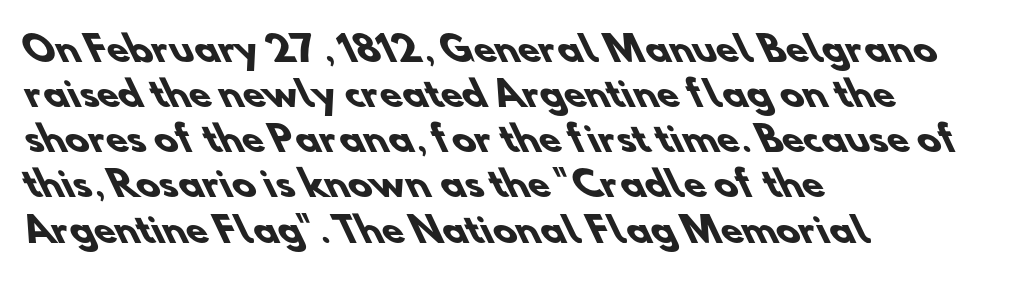
Q: Is the text bold? A: Yes.
Q: Is the typeface a serif or a sans-serif typeface? A: Sans-serif.
Q: Is the text underlined? A: No.
Q: How is the paragraph aligned? A: Left-aligned.
Q: Is the spacing between letters normal or unusually wide? A: Normal.
Q: Is the spacing between lines tight, normal or loose? A: Normal.
Q: Width (condensed, normal, or wide)? A: Normal.
Q: Stroke contrast? A: Low.
Q: x-height? A: Small.
Q: Monospaced? A: No.
